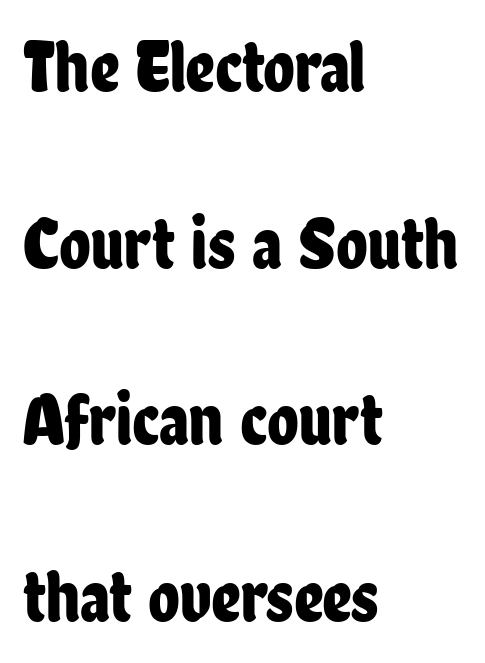
{"serif": "no", "italic": "no", "width": "condensed", "stroke_contrast": "low", "x_height": "medium", "monospaced": "no", "underline": "no", "align": "left", "line_spacing": "loose", "line_spacing_ratio": 2.42, "letter_spacing": "normal", "letter_spacing_em": 0.0, "glyph_px": 73}
